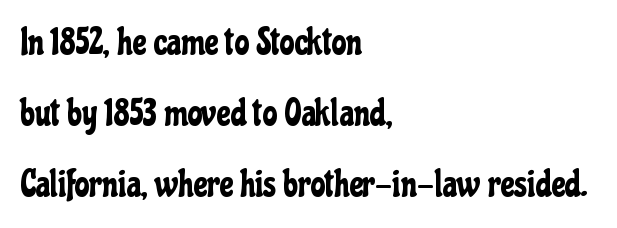
Q: Is the text italic (slanted)? A: No, it is upright.
Q: Is the typeface a serif or a sans-serif typeface? A: Sans-serif.
Q: Is the text underlined? A: No.
Q: How is the paragraph aligned? A: Left-aligned.
Q: Is the spacing between letters normal or unusually wide? A: Normal.
Q: Is the spacing between lines tight, normal or loose? A: Loose.
Q: Width (condensed, normal, or wide)? A: Condensed.
Q: Stroke contrast? A: Low.
Q: x-height? A: Medium.
Q: Monospaced? A: No.
